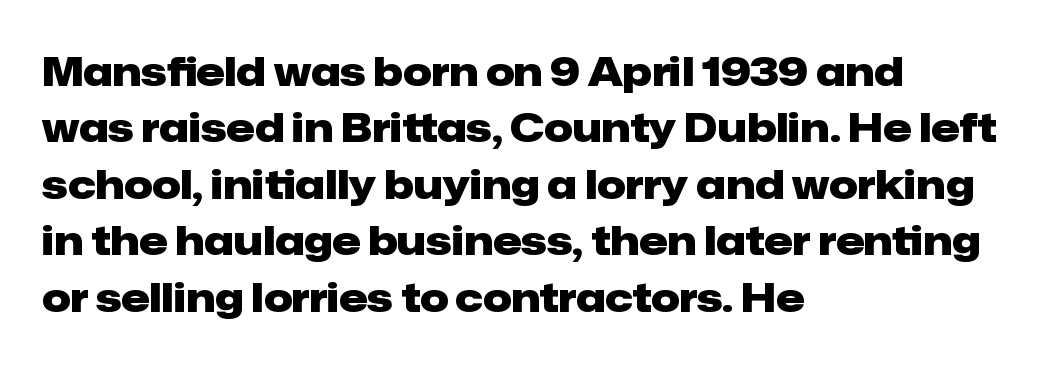
The image shows 40 px heavy sans-serif type, upright; set left-aligned, normal line spacing (1.41x), normal letter spacing, not underlined; low stroke contrast and a medium x-height.
